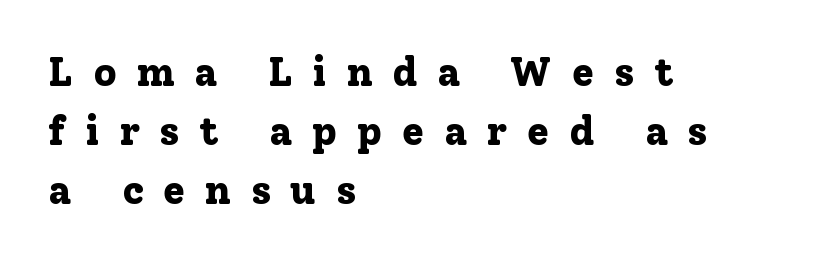
Is this a fixed-width face? No — the glyphs have proportional, varying widths. The letters are bold, with thick, heavy strokes. Descender tails drop into unmarked territory. Layout note: lines flush left. How are the letters spaced? Widely, with obvious added tracking. Compared with typical paragraphs, the rows here are spaced about the same.
